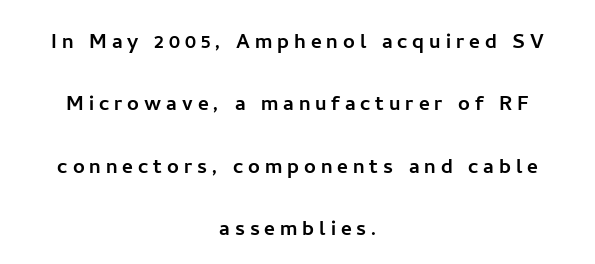
Q: Is the text italic (slanted)? A: No, it is upright.
Q: Is the text underlined? A: No.
Q: How is the paragraph aligned? A: Centered.
Q: Is the spacing between lines tight, normal or loose? A: Loose.
